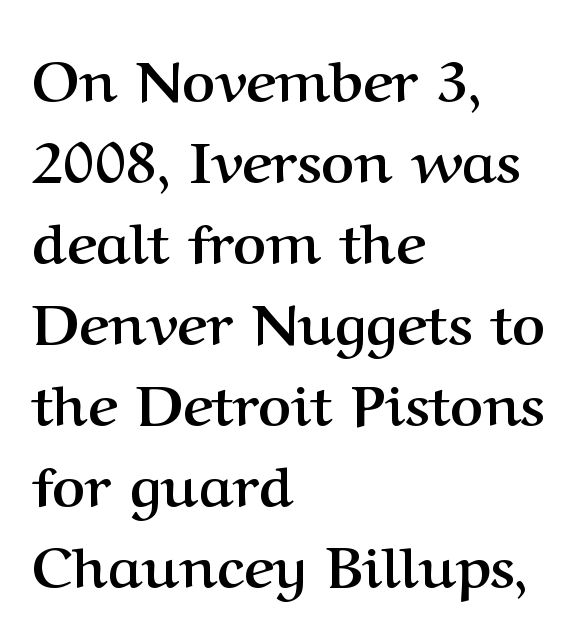
{"serif": "yes", "italic": "no", "bold": "yes", "weight": "semibold", "width": "normal", "stroke_contrast": "medium", "x_height": "medium", "monospaced": "no", "underline": "no", "align": "left", "line_spacing": "normal", "line_spacing_ratio": 1.42, "letter_spacing": "normal", "letter_spacing_em": 0.0, "glyph_px": 57}
